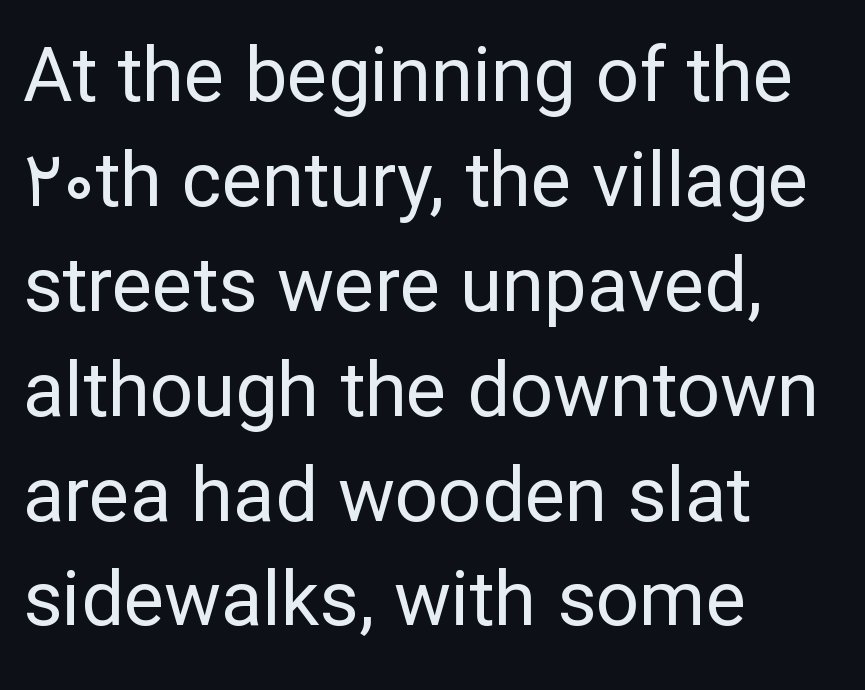
{"serif": "no", "italic": "no", "bold": "no", "weight": "regular", "width": "normal", "stroke_contrast": "low", "x_height": "medium", "monospaced": "no", "underline": "no", "align": "left", "line_spacing": "normal", "line_spacing_ratio": 1.38, "letter_spacing": "normal", "letter_spacing_em": 0.0, "glyph_px": 76}
